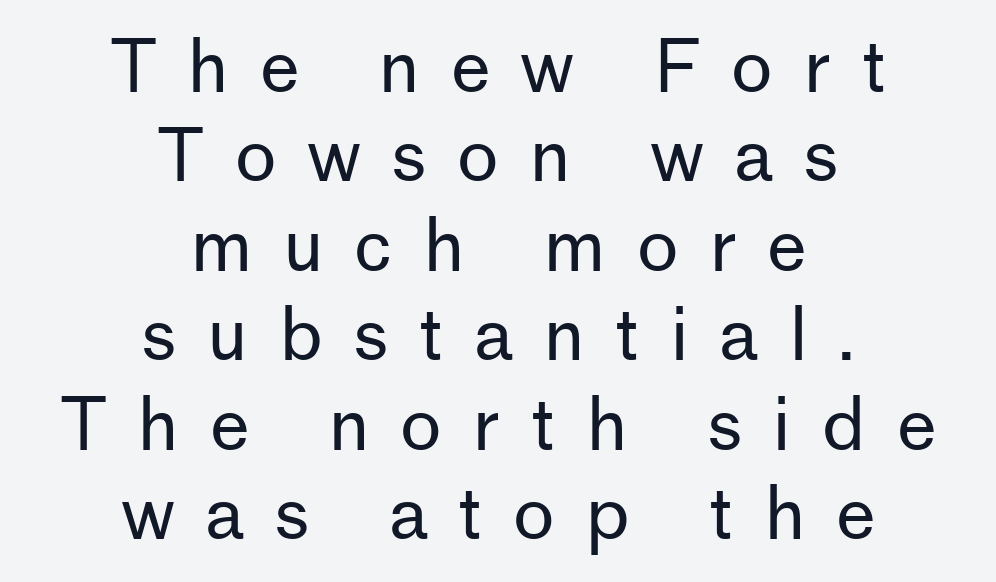
{"serif": "no", "italic": "no", "bold": "no", "weight": "regular", "width": "normal", "stroke_contrast": "low", "x_height": "medium", "monospaced": "no", "underline": "no", "align": "center", "line_spacing": "normal", "line_spacing_ratio": 1.26, "letter_spacing": "wide", "letter_spacing_em": 0.43, "glyph_px": 71}
